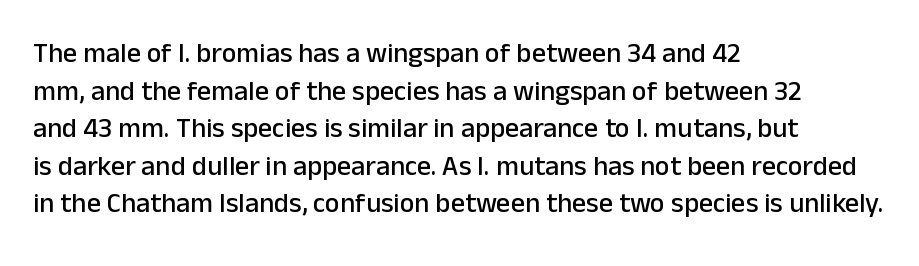
Q: Is the text italic (slanted)? A: No, it is upright.
Q: Is the typeface a serif or a sans-serif typeface? A: Sans-serif.
Q: Is the text underlined? A: No.
Q: How is the paragraph aligned? A: Left-aligned.
Q: Is the spacing between letters normal or unusually wide? A: Normal.
Q: Is the spacing between lines tight, normal or loose? A: Normal.
Q: Width (condensed, normal, or wide)? A: Normal.
Q: Stroke contrast? A: Low.
Q: x-height? A: Medium.
Q: Monospaced? A: No.
